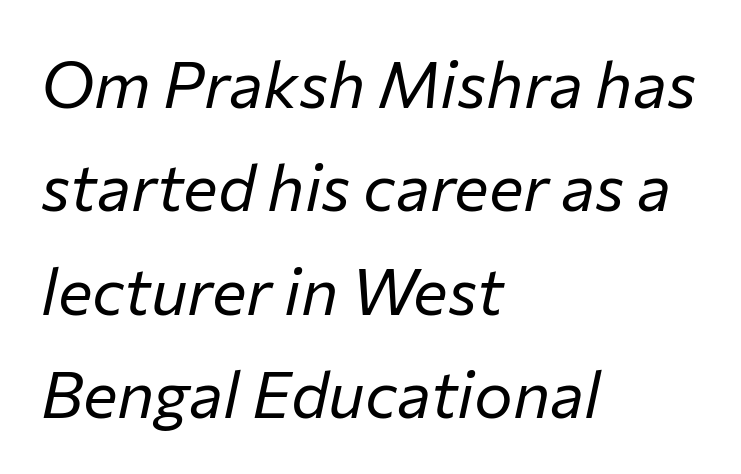
The passage shown is typed in a proportional face where columns would drift. Observe the lean: these are italic letterforms. The rendering anchors every line to the left-hand side. Here the glyphs are tracked normally, forming tight word shapes.
